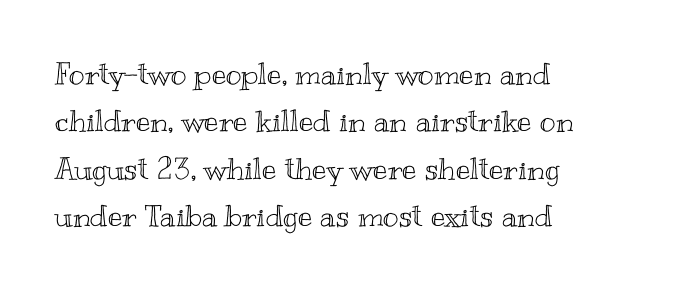
{"italic": "no", "width": "wide", "x_height": "small", "monospaced": "no", "underline": "no", "align": "left", "line_spacing": "normal", "line_spacing_ratio": 1.58, "letter_spacing": "normal", "letter_spacing_em": 0.0, "glyph_px": 30}
